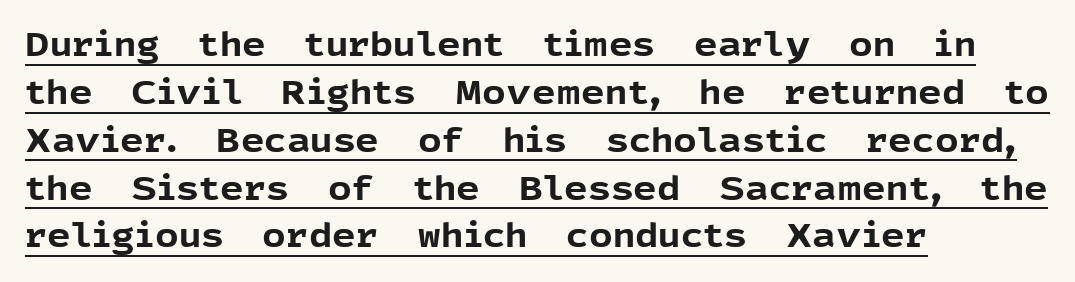
Q: Is the text bold? A: Yes.
Q: Is the text italic (slanted)? A: No, it is upright.
Q: Is the typeface a serif or a sans-serif typeface? A: Sans-serif.
Q: Is the text underlined? A: Yes.
Q: How is the paragraph aligned? A: Left-aligned.
Q: Is the spacing between letters normal or unusually wide? A: Normal.
Q: Is the spacing between lines tight, normal or loose? A: Normal.
Q: Width (condensed, normal, or wide)? A: Normal.
Q: x-height? A: Medium.
Q: Monospaced? A: No.
